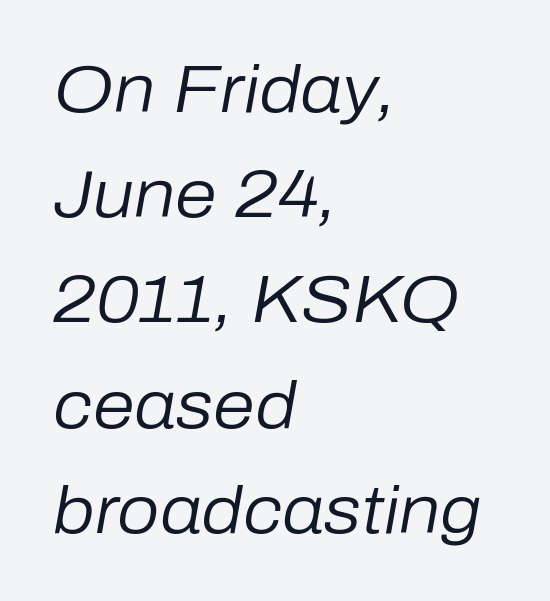
Q: Is the text bold? A: No.
Q: Is the text italic (slanted)? A: Yes, it leans right by about 10 degrees.
Q: Is the text underlined? A: No.
Q: How is the paragraph aligned? A: Left-aligned.
Q: Is the spacing between letters normal or unusually wide? A: Normal.
Q: Is the spacing between lines tight, normal or loose? A: Normal.
Q: Width (condensed, normal, or wide)? A: Normal.
Q: Stroke contrast? A: Low.
Q: x-height? A: Medium.
Q: Monospaced? A: No.
